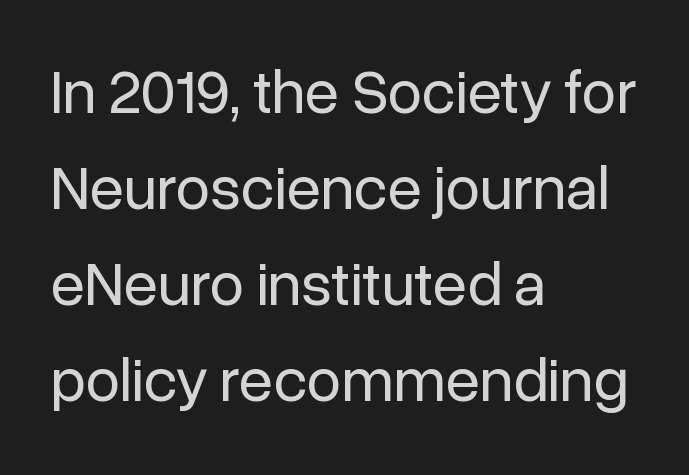
Q: Is the text bold? A: No.
Q: Is the text italic (slanted)? A: No, it is upright.
Q: Is the typeface a serif or a sans-serif typeface? A: Sans-serif.
Q: Is the text underlined? A: No.
Q: How is the paragraph aligned? A: Left-aligned.
Q: Is the spacing between letters normal or unusually wide? A: Normal.
Q: Is the spacing between lines tight, normal or loose? A: Normal.
Q: Width (condensed, normal, or wide)? A: Normal.
Q: Stroke contrast? A: Low.
Q: x-height? A: Medium.
Q: Monospaced? A: No.
